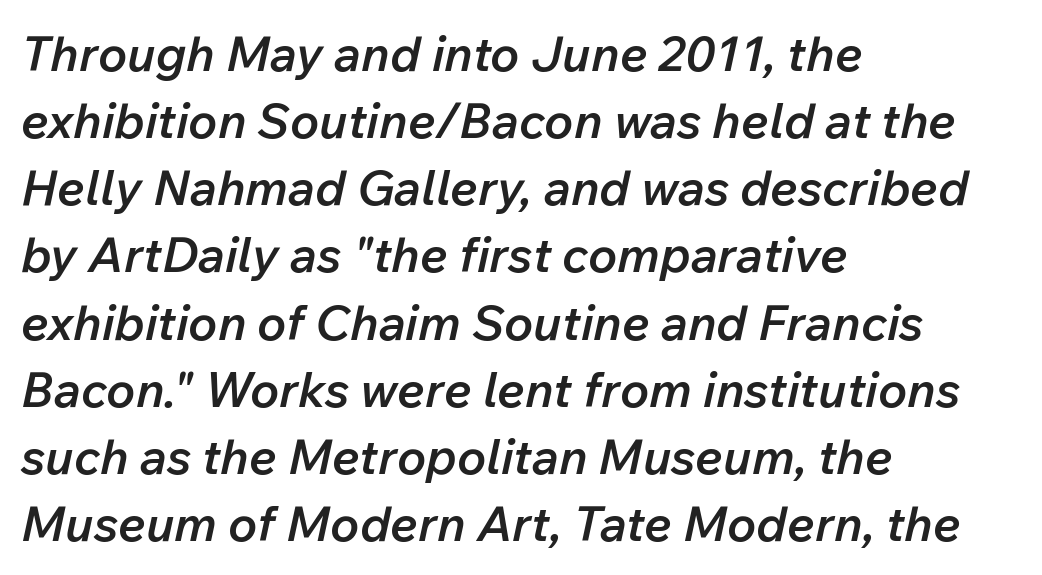
The image shows 49 px semibold type, italic (leaning right); set left-aligned, normal line spacing (1.37x), normal letter spacing, not underlined; low stroke contrast and a medium x-height.
